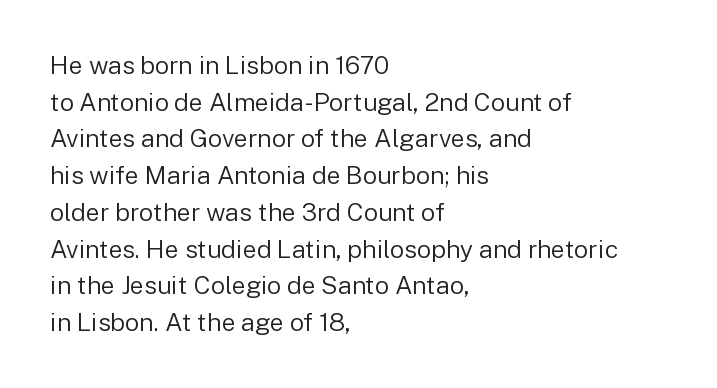
The image shows 25 px text type, upright; set left-aligned, normal line spacing (1.47x), normal letter spacing, not underlined.
